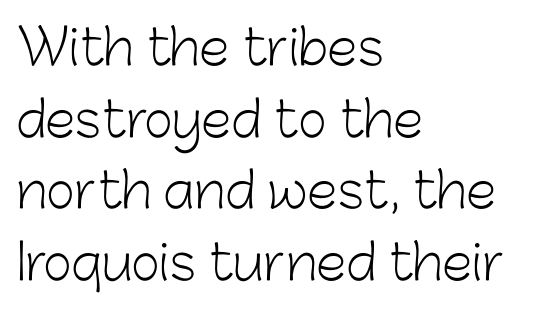
The image shows 49 px light sans-serif type, upright; set left-aligned, normal line spacing (1.46x), normal letter spacing, not underlined; low stroke contrast and a medium x-height.
